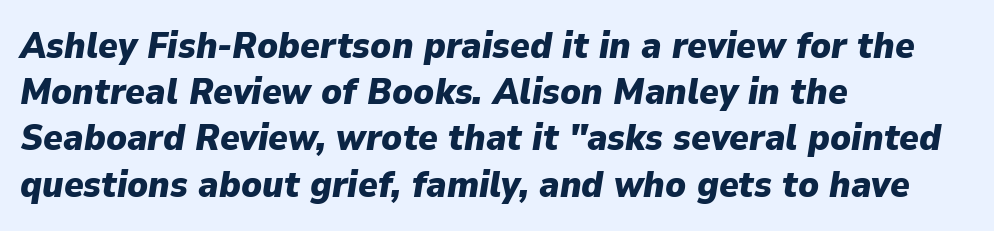
You could not count columns in this text — the font is proportionally spaced. How heavy is the stroke? Heavy — this is a bold. Is the block centered? No — it sits flush against the left margin. Is the type slanted? Yes — the strokes lean at a clear angle. Descender tails drop into unmarked territory. A normal amount of white space separates one row of letters from the next.
